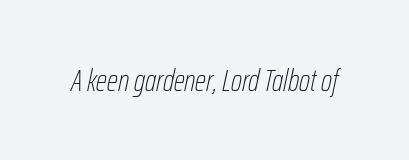
The image shows 31 px thin, condensed type, italic (leaning right); set normal letter spacing, not underlined; low stroke contrast and a medium x-height.
